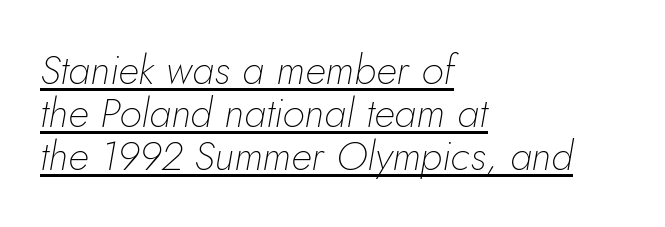
The image shows 41 px thin type, italic (leaning right); set left-aligned, tight line spacing (1.05x), normal letter spacing, underlined; low stroke contrast and a small x-height.
